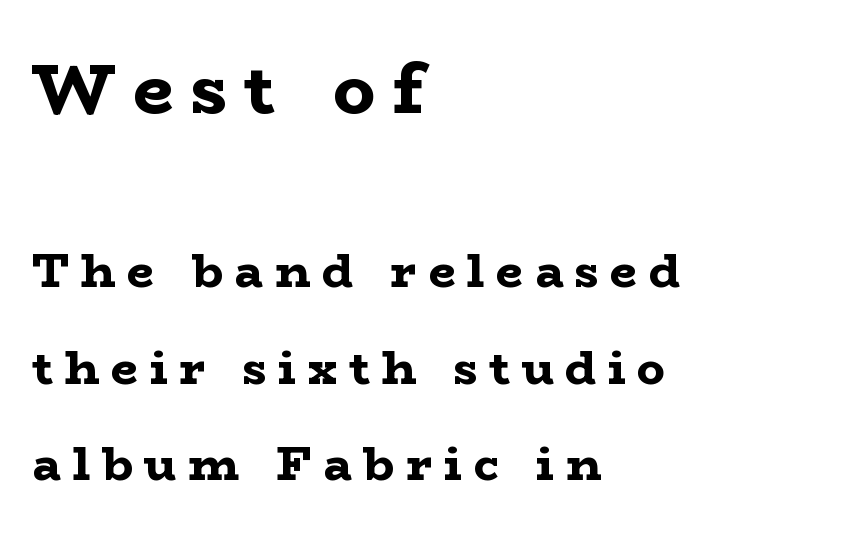
The image shows 71 px bold, wide serif type, upright; set left-aligned, loose line spacing (2.05x), unusually wide letter spacing (+0.25 em), not underlined; the first (top) block is 1.51x larger; low stroke contrast and a medium x-height.
